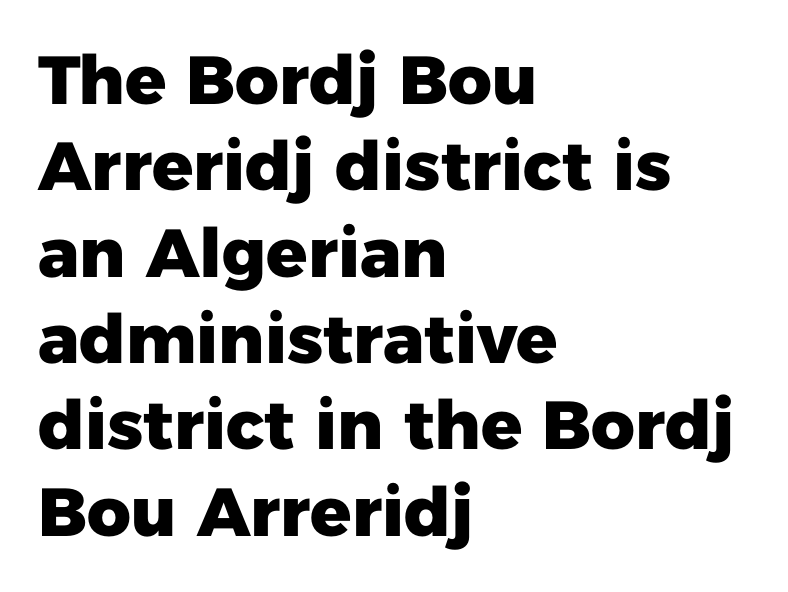
{"serif": "no", "italic": "no", "bold": "yes", "weight": "heavy", "width": "normal", "stroke_contrast": "low", "x_height": "medium", "monospaced": "no", "underline": "no", "align": "left", "line_spacing": "normal", "line_spacing_ratio": 1.27, "letter_spacing": "normal", "letter_spacing_em": 0.0, "glyph_px": 68}
